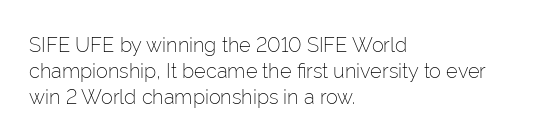
The image shows 20 px text type, upright; set left-aligned, normal line spacing (1.31x), normal letter spacing, not underlined.
